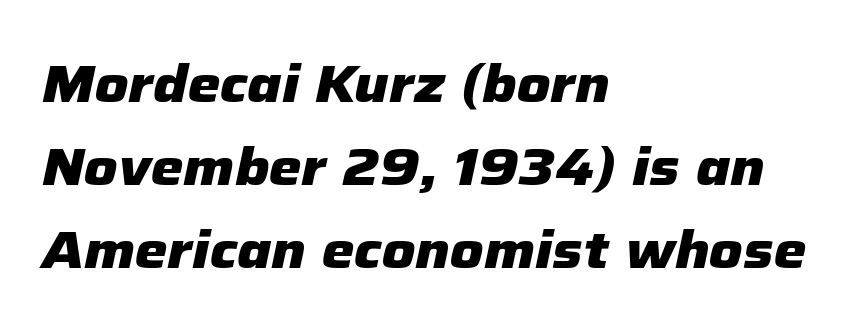
Q: Is the text bold? A: Yes.
Q: Is the text italic (slanted)? A: Yes, it leans right by about 12 degrees.
Q: Is the text underlined? A: No.
Q: How is the paragraph aligned? A: Left-aligned.
Q: Is the spacing between letters normal or unusually wide? A: Normal.
Q: Is the spacing between lines tight, normal or loose? A: Normal.
Q: Width (condensed, normal, or wide)? A: Normal.
Q: Stroke contrast? A: Low.
Q: x-height? A: Medium.
Q: Monospaced? A: No.
